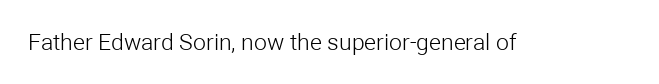
The type is set solid horizontally, with unmodified tracking. Words float on clear page, feet unadorned. A quiet, ordinary-to-light weight characterises the typeface. The type sits square on the baseline with zero lean.
